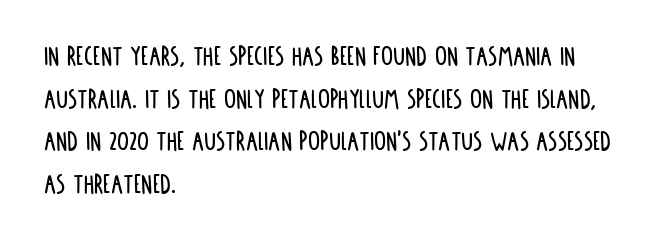
Spacing between characters is what you'd get straight out of the box. One-word summary of the alignment: left. The glyphs are unaccompanied by any horizontal stroke below them. Leading matches the norm, producing a regular column.
